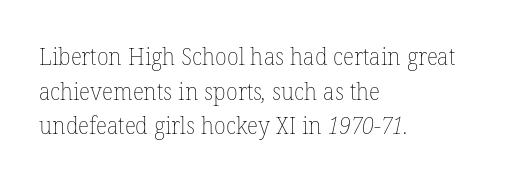
The image shows 24 px text type; set left-aligned, normal line spacing (1.44x), normal letter spacing, not underlined.
